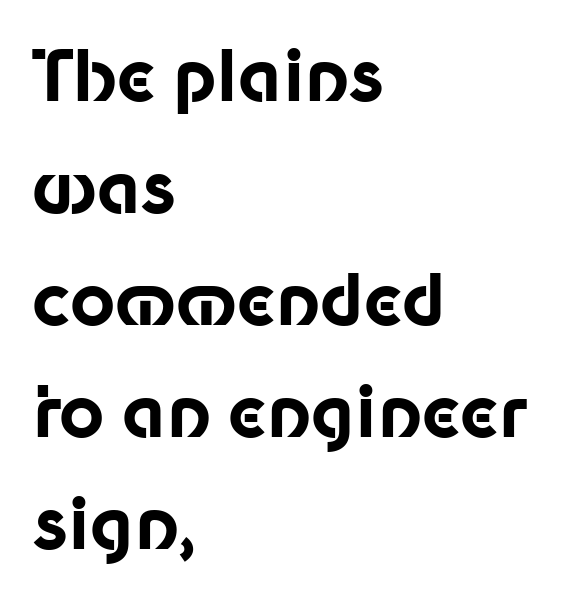
{"serif": "no", "italic": "no", "bold": "yes", "weight": "bold", "width": "normal", "stroke_contrast": "low", "x_height": "medium", "monospaced": "no", "underline": "no", "align": "left", "line_spacing": "normal", "line_spacing_ratio": 1.6, "letter_spacing": "normal", "letter_spacing_em": 0.0, "glyph_px": 70}
